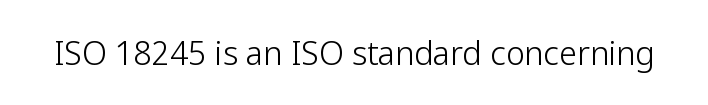
The image shows 32 px light sans-serif type, upright; set normal letter spacing, not underlined; low stroke contrast and a medium x-height.
